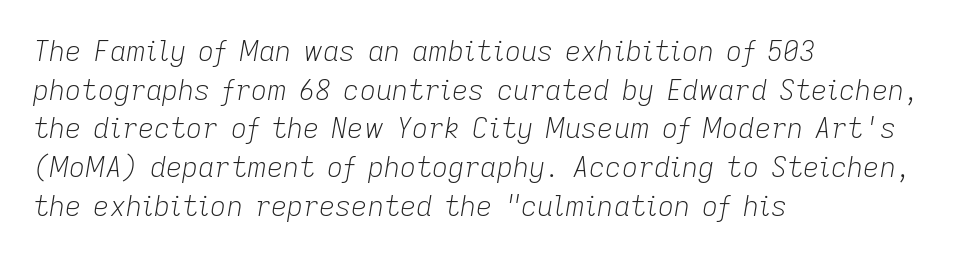
The image shows 28 px light type, italic (leaning right); set left-aligned, normal line spacing (1.38x), normal letter spacing, not underlined; low stroke contrast and a medium x-height.
